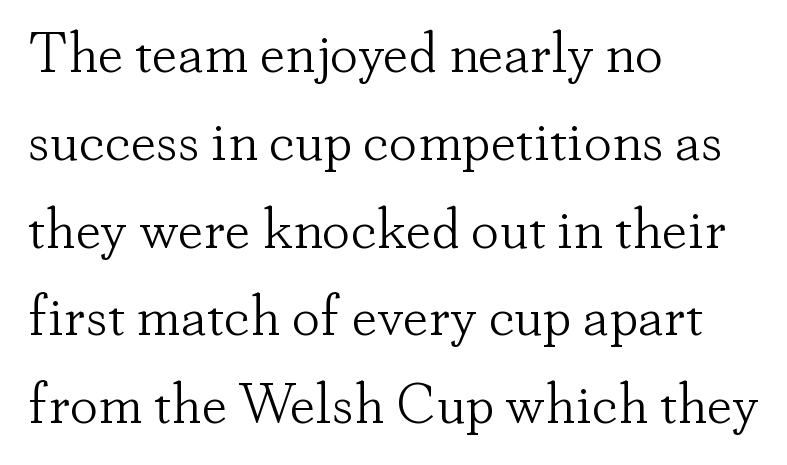
Quick note: not italic, upright. Inter-character spacing is left at the font's built-in metrics. Think standard paragraph weight, or any step lighter than that. Reading down the column, the eye jumps a familiar distance to each next line. In CSS terms this would be text-align: left.
